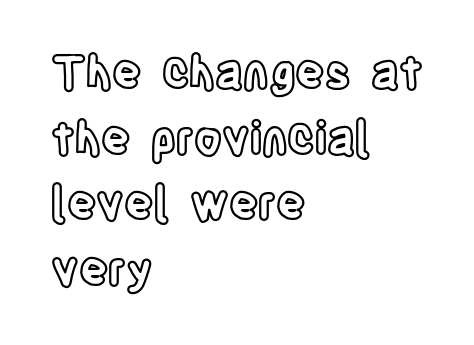
Q: Is the text italic (slanted)? A: No, it is upright.
Q: Is the text underlined? A: No.
Q: How is the paragraph aligned? A: Left-aligned.
Q: Is the spacing between letters normal or unusually wide? A: Normal.
Q: Is the spacing between lines tight, normal or loose? A: Normal.
Q: Width (condensed, normal, or wide)? A: Condensed.
Q: x-height? A: Large.
Q: Monospaced? A: No.
